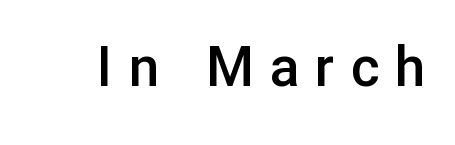
Serif or sans? Sans — the stroke terminals are bare. The baseline area is clear. Is this a fixed-width face? No — the glyphs have proportional, varying widths. A semibold gives these letters moderate extra thickness, short of bold. The letters are spread apart with noticeably loose tracking.
